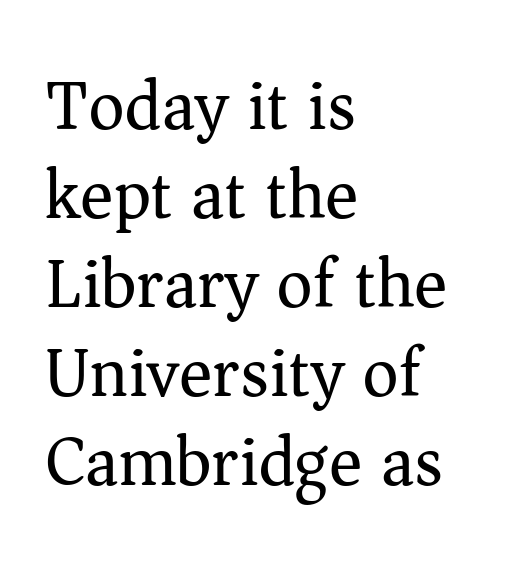
{"serif": "yes", "italic": "no", "bold": "no", "weight": "regular", "width": "normal", "stroke_contrast": "medium", "x_height": "medium", "monospaced": "no", "underline": "no", "align": "left", "line_spacing": "normal", "line_spacing_ratio": 1.27, "letter_spacing": "normal", "letter_spacing_em": 0.0, "glyph_px": 70}
